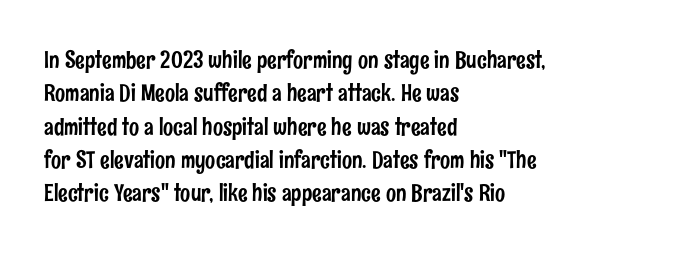
The image shows 24 px text type, upright; set left-aligned, normal line spacing (1.39x), normal letter spacing, not underlined.
